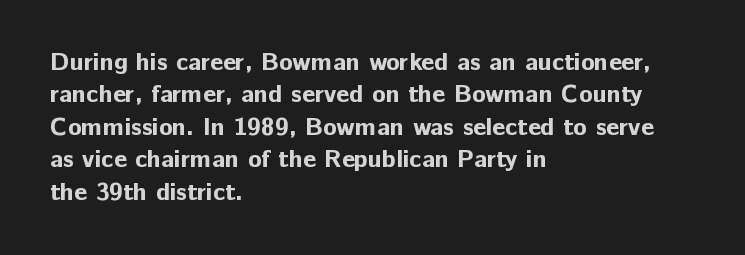
A typesetter would mark this as roman, not italic. The strokes are fattened all the way to bold. Beneath every word, the page is bare. The letters sit at their default tracking, neither squeezed nor spread. Notice how the passage keeps a crisp vertical edge on the left only. The lines sit at an ordinary, default distance from one another.
